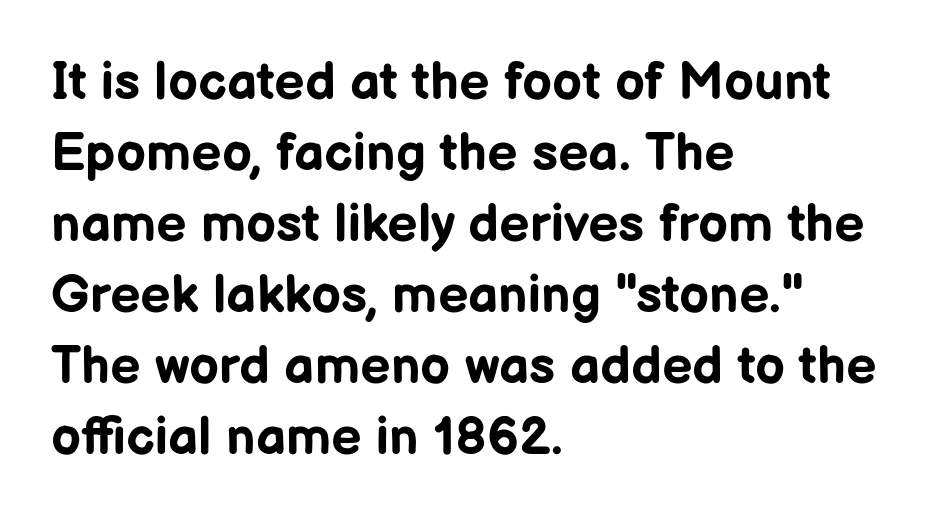
Q: Is the text bold? A: Yes.
Q: Is the text italic (slanted)? A: No, it is upright.
Q: Is the typeface a serif or a sans-serif typeface? A: Sans-serif.
Q: Is the text underlined? A: No.
Q: How is the paragraph aligned? A: Left-aligned.
Q: Is the spacing between letters normal or unusually wide? A: Normal.
Q: Is the spacing between lines tight, normal or loose? A: Normal.
Q: Width (condensed, normal, or wide)? A: Normal.
Q: Stroke contrast? A: Low.
Q: x-height? A: Medium.
Q: Monospaced? A: No.
